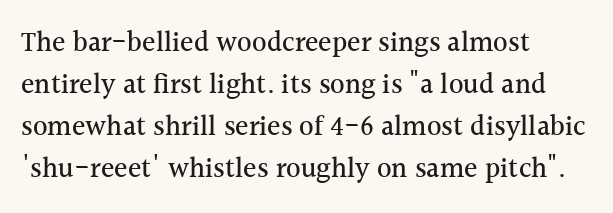
The image shows 28 px serif type, upright; set left-aligned, normal line spacing (1.5x), normal letter spacing, not underlined; a medium x-height.
